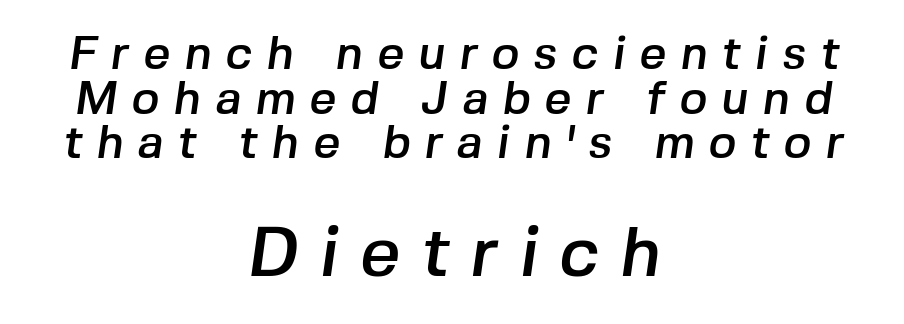
The setting favours the middle, as headings and verse often do. Between one letter and the next there's a generous, obvious gap. Font category for this specimen: sans-serif. Regarding leading, the lines here are crowded together. Proportional: the letters do not fall into vertical columns. The second block has been scaled up relative to the first.
